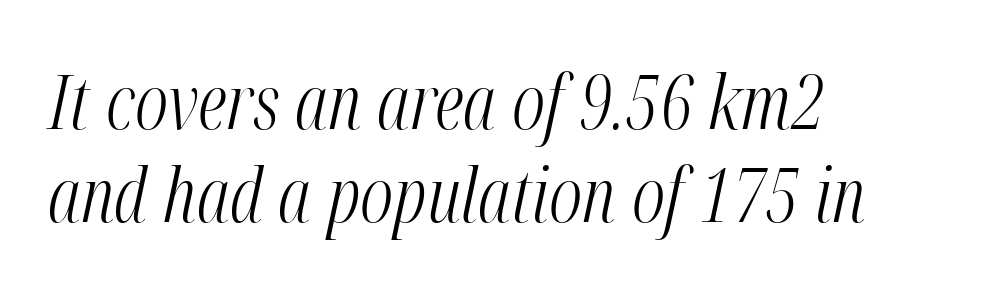
Q: Is the text bold? A: No.
Q: Is the text italic (slanted)? A: Yes, it leans right by about 12 degrees.
Q: Is the text underlined? A: No.
Q: How is the paragraph aligned? A: Left-aligned.
Q: Is the spacing between letters normal or unusually wide? A: Normal.
Q: Width (condensed, normal, or wide)? A: Condensed.
Q: Stroke contrast? A: Medium.
Q: x-height? A: Medium.
Q: Monospaced? A: No.
